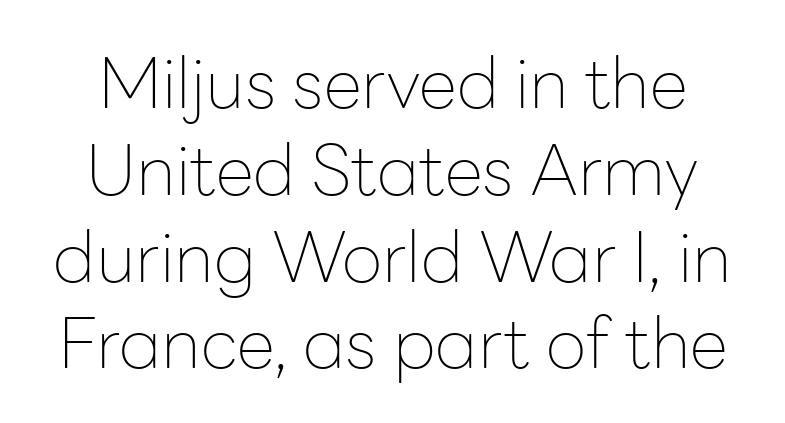
The face used here is rendered with its standard letterfit. The lettering stays uniformly vertical, giving the passage a roman look. Regarding serifs, this sample does without them. Character widths vary here, with narrow letters taking less room than wide ones. This reads as an unemphasized weight, regular at the heaviest.
